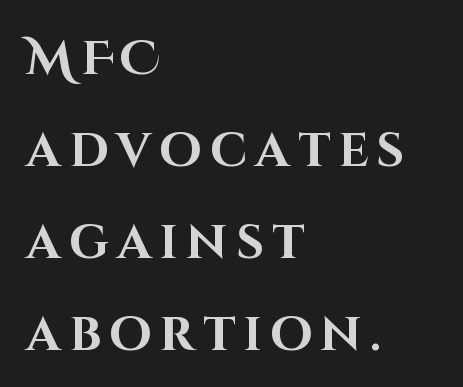
Q: Is the text bold? A: Yes.
Q: Is the text italic (slanted)? A: No, it is upright.
Q: Is the typeface a serif or a sans-serif typeface? A: Sans-serif.
Q: Is the text underlined? A: No.
Q: How is the paragraph aligned? A: Left-aligned.
Q: Is the spacing between lines tight, normal or loose? A: Loose.
Q: Width (condensed, normal, or wide)? A: Normal.
Q: Stroke contrast? A: High.
Q: x-height? A: Large.
Q: Monospaced? A: No.
